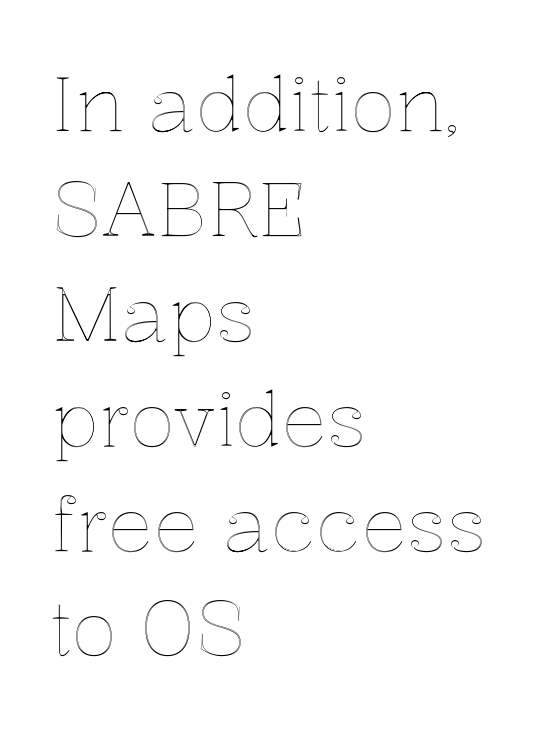
Words float on clear page, feet unadorned. Is the letter spacing exaggerated? No — it looks like the ordinary default. Notice how descenders clear the ascenders below comfortably — that's standard leading. Here the designer chose a conventional face with non-uniform glyph widths. The axis of the letterforms is exactly vertical. The paragraph has a hard left edge and a soft right edge.
